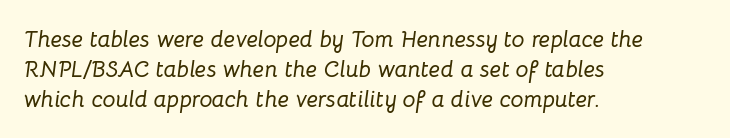
Q: Is the text italic (slanted)? A: Yes, it leans right by about 8 degrees.
Q: Is the text underlined? A: No.
Q: How is the paragraph aligned? A: Left-aligned.
Q: Is the spacing between letters normal or unusually wide? A: Normal.
Q: Is the spacing between lines tight, normal or loose? A: Normal.
